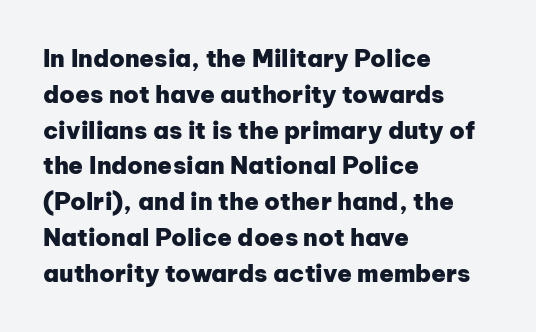
Q: Is the text bold? A: Yes.
Q: Is the text italic (slanted)? A: No, it is upright.
Q: Is the text underlined? A: No.
Q: How is the paragraph aligned? A: Left-aligned.
Q: Is the spacing between letters normal or unusually wide? A: Normal.
Q: Is the spacing between lines tight, normal or loose? A: Normal.
